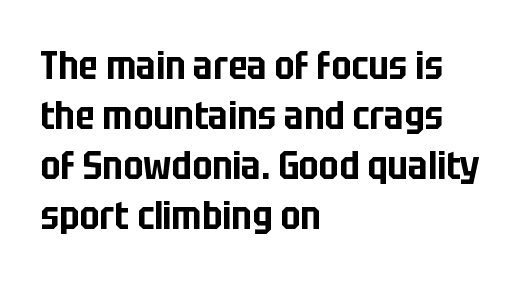
{"serif": "no", "italic": "no", "width": "condensed", "stroke_contrast": "low", "x_height": "large", "monospaced": "no", "underline": "no", "align": "left", "line_spacing": "normal", "line_spacing_ratio": 1.28, "letter_spacing": "normal", "letter_spacing_em": 0.0, "glyph_px": 39}
